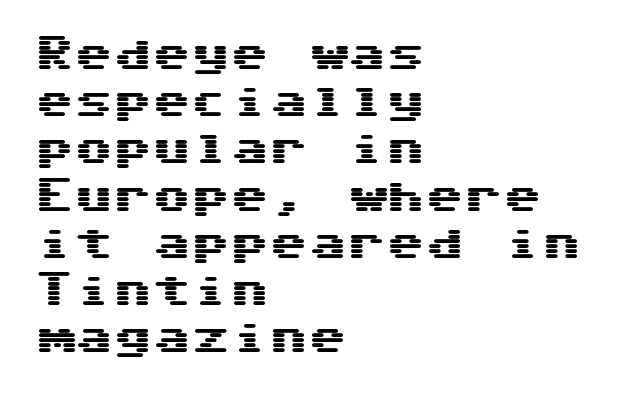
The image shows 39 px wide sans-serif type, upright; set left-aligned, line spacing 1.21x, normal letter spacing, not underlined; medium stroke contrast and a medium x-height.
